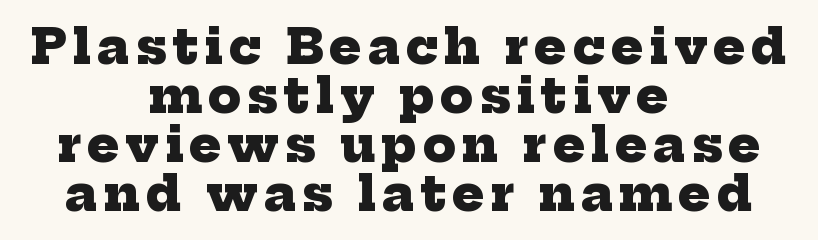
The image shows 48 px heavy serif type; set centered, tight line spacing (1.02x), not underlined; low stroke contrast and a medium x-height.
